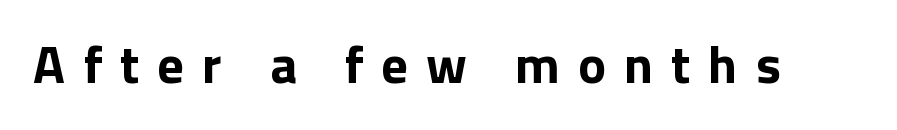
These lines are rendered in a variable-pitch font. In terms of posture, this sample is upright. Regarding serifs, this sample does without them. Lines of text with bare space underneath. The face used here has the dense, thick strokes of a bold. Is the letter spacing exaggerated? Yes — the characters are pushed far apart.
